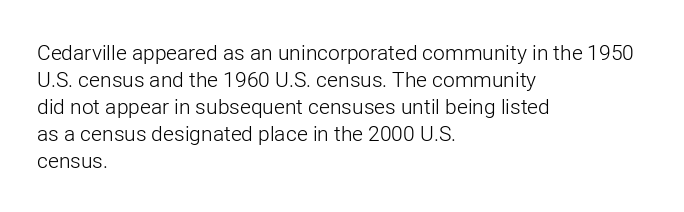
{"italic": "no", "bold": "no", "underline": "no", "align": "left", "line_spacing": "normal", "line_spacing_ratio": 1.29, "letter_spacing": "normal", "letter_spacing_em": 0.0, "glyph_px": 21}
